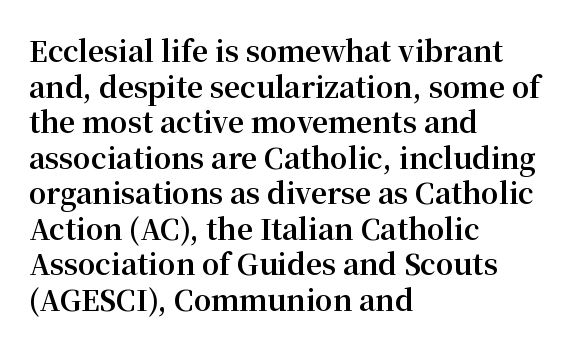
Successive baselines arrive at the customary interval. Letters rest on an invisible, unmarked baseline. A roman cut, with each character standing at attention. Here the glyphs are tracked normally, forming tight word shapes.
